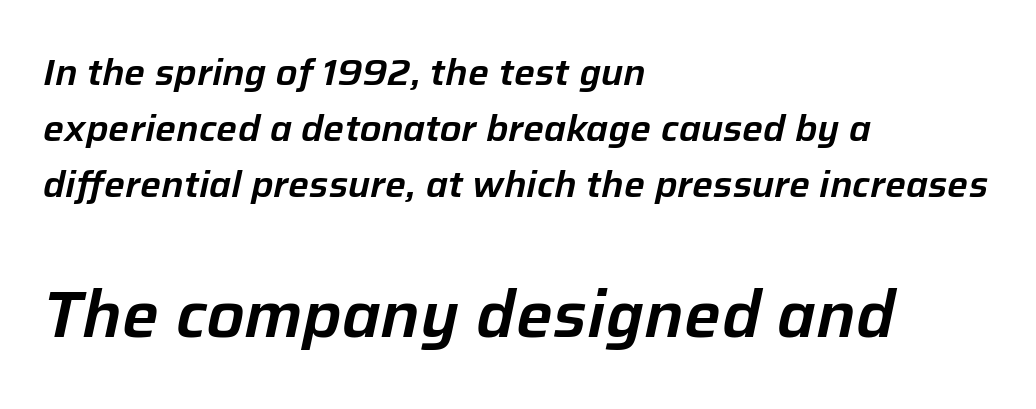
The image shows 65 px text type, italic (leaning right); set left-aligned, normal line spacing (1.51x), normal letter spacing, not underlined; the second (bottom) block is 1.76x larger; low stroke contrast and a medium x-height.
